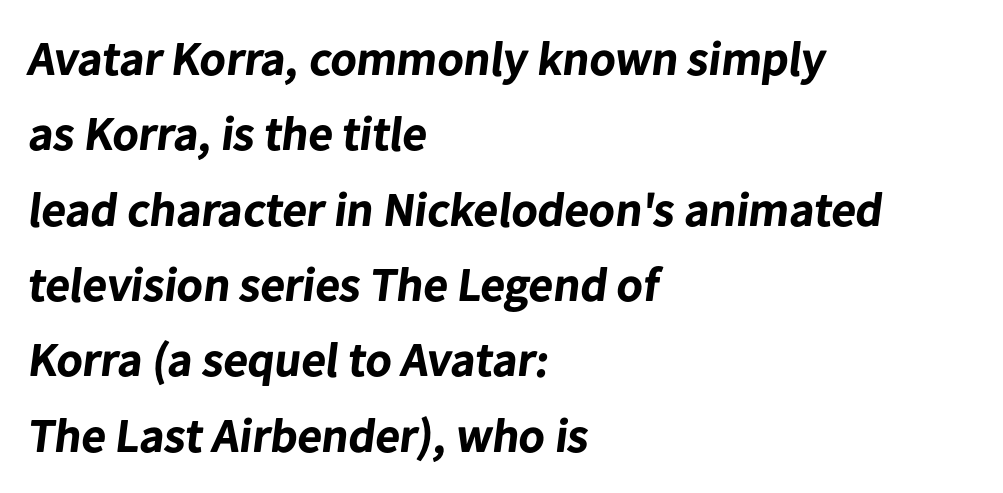
The image shows 48 px bold sans-serif type; set left-aligned, normal line spacing (1.57x), normal letter spacing, not underlined; low stroke contrast and a medium x-height.
